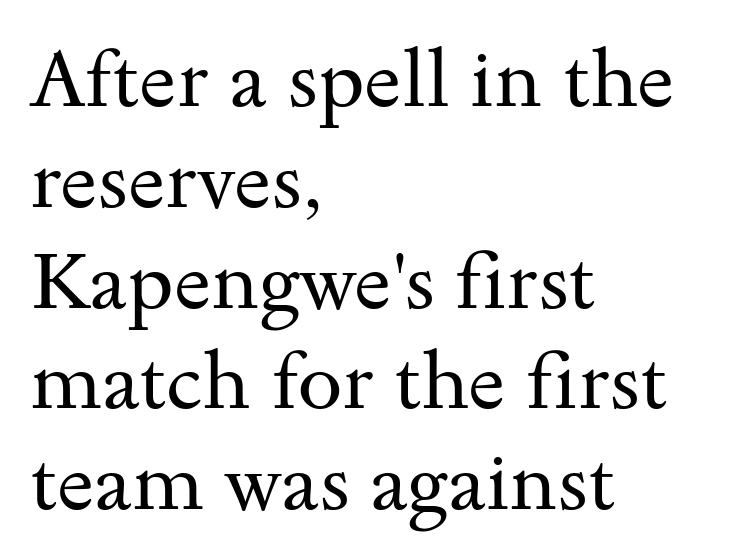
The image shows 80 px regular-weight, wide serif type, upright; set left-aligned, normal line spacing (1.26x), normal letter spacing, not underlined; medium stroke contrast and a small x-height.
